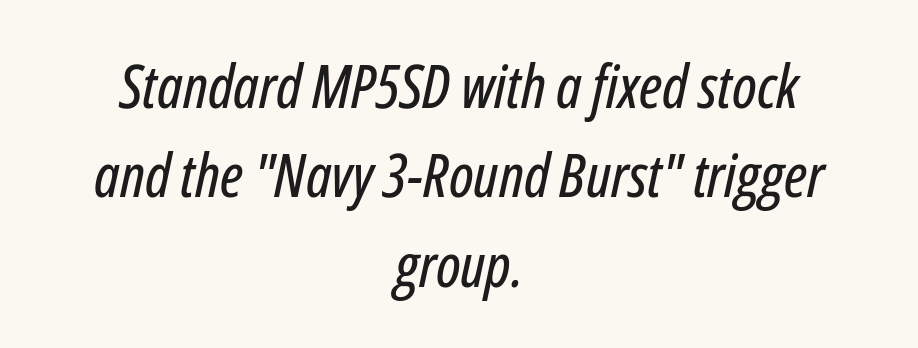
Only glyphs here, with clear space below each row. Think of a printed novel: that variable character pitch is what you see here. Where is the straight margin? There isn't one; the lines are centered. The line texture is even and compact thanks to regular tracking.
